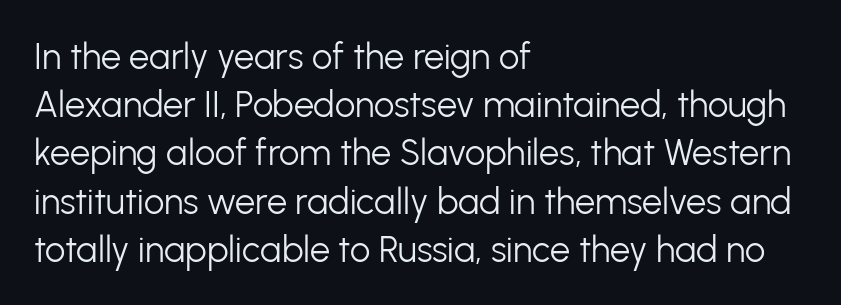
{"serif": "no", "italic": "no", "bold": "no", "weight": "light", "width": "normal", "stroke_contrast": "low", "x_height": "medium", "monospaced": "no", "underline": "no", "align": "left", "line_spacing": "normal", "line_spacing_ratio": 1.34, "letter_spacing": "normal", "letter_spacing_em": 0.0, "glyph_px": 36}
